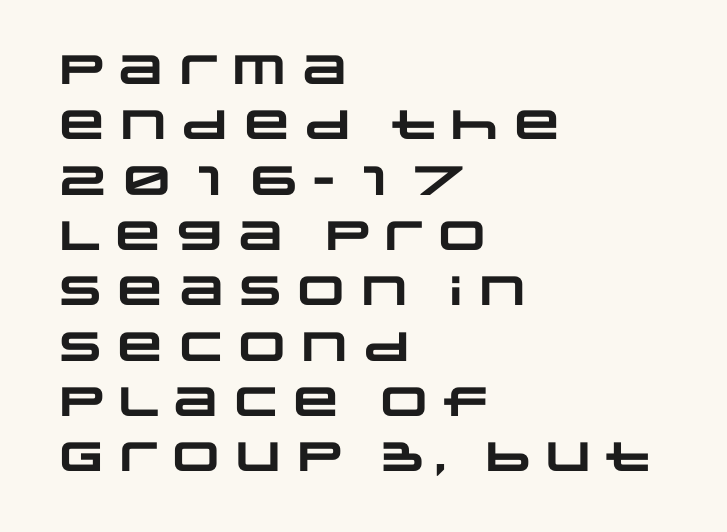
The image shows 41 px heavy, wide sans-serif type; set left-aligned, normal line spacing (1.35x), normal letter spacing, not underlined; low stroke contrast and a large x-height.
